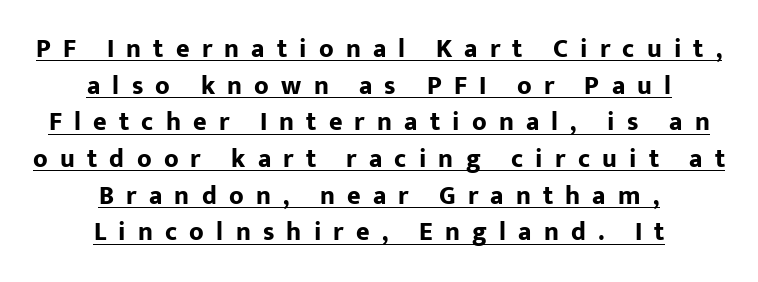
The image shows 26 px bold type, upright; set centered, normal line spacing (1.41x), unusually wide letter spacing (+0.47 em), underlined.
